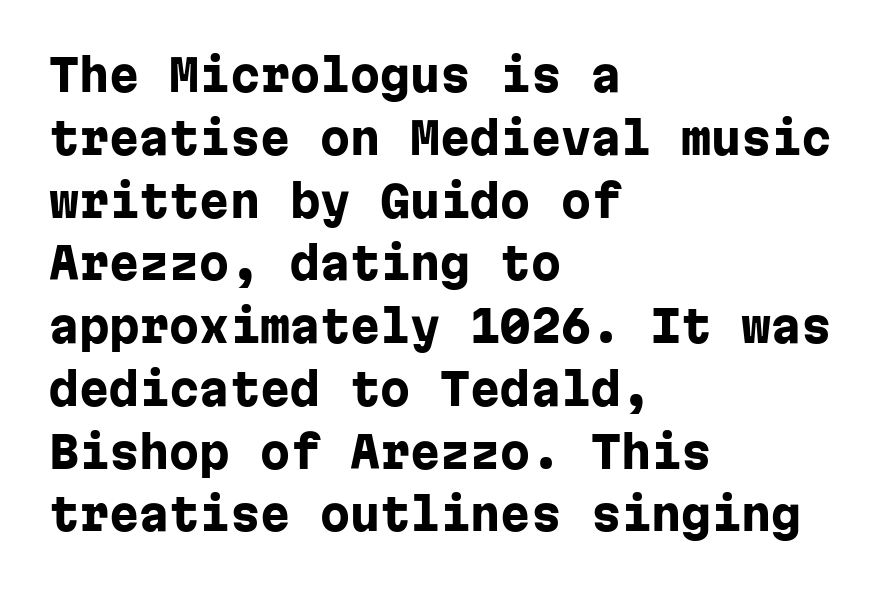
The image shows 43 px heavy sans-serif type, upright, monospaced; set left-aligned, normal line spacing (1.46x), normal letter spacing, not underlined; low stroke contrast and a medium x-height.
